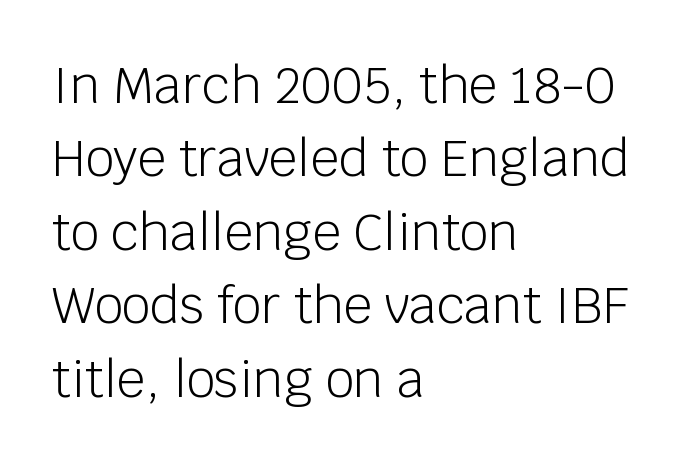
{"serif": "no", "italic": "no", "bold": "no", "weight": "light", "width": "normal", "stroke_contrast": "low", "x_height": "large", "monospaced": "no", "underline": "no", "align": "left", "line_spacing": "normal", "line_spacing_ratio": 1.47, "letter_spacing": "normal", "letter_spacing_em": 0.0, "glyph_px": 50}
